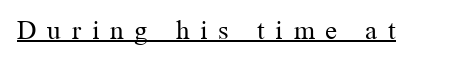
The specimen reads as upright at a glance. Between one letter and the next there's a generous, obvious gap. Is there an underline? Yes — a line sits under the letters. Counters stay open thanks to moderate or lighter strokes.
